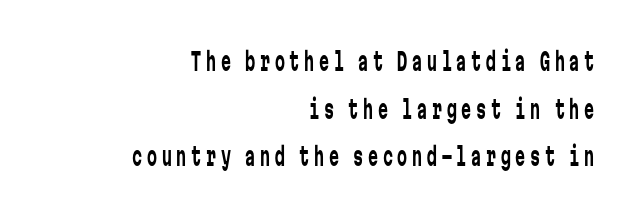
Leading: increased. Weight: not bold — regular or lighter. Beneath every word, the page is bare. No italicization has been applied; the sample stays upright. A student would call this right alignment; a typographer would say flush right, rag left.
